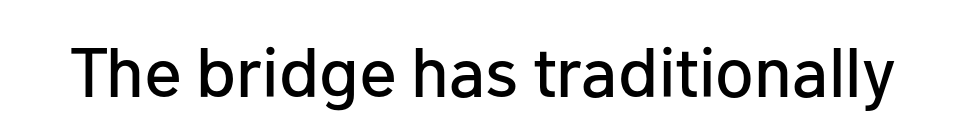
The passage shown is not underscored anywhere. A typesetter would call this proportional, since set widths differ per character. No italicization has been applied; the sample stays upright. The face used here is rendered with its standard letterfit. Classification — sans serif.
